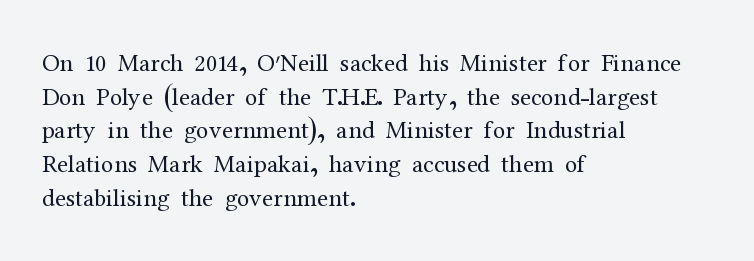
The image shows 25 px text type, upright; set left-aligned, normal line spacing (1.35x), normal letter spacing, not underlined.
